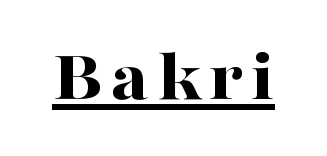
These lines carry a lot of weight — the face is fully bold. Is there any slant? The stems are plumb. Unlike a clean sans, this face finishes its strokes with serifs. Do the characters align in a grid? No, the font is proportional.
